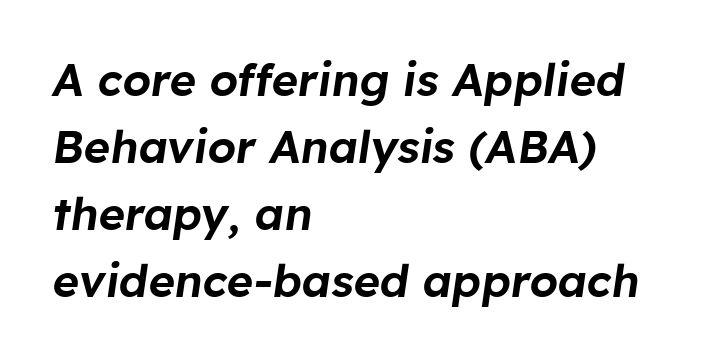
Q: Is the text italic (slanted)? A: Yes, it leans right by about 8 degrees.
Q: Is the text underlined? A: No.
Q: How is the paragraph aligned? A: Left-aligned.
Q: Is the spacing between letters normal or unusually wide? A: Normal.
Q: Is the spacing between lines tight, normal or loose? A: Normal.
Q: Width (condensed, normal, or wide)? A: Normal.
Q: Stroke contrast? A: Low.
Q: x-height? A: Medium.
Q: Monospaced? A: No.
